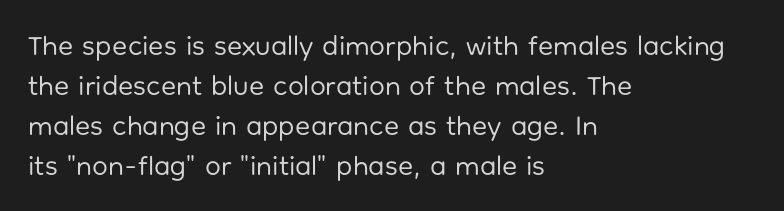
Q: Is the text bold? A: No.
Q: Is the text italic (slanted)? A: No, it is upright.
Q: Is the typeface a serif or a sans-serif typeface? A: Sans-serif.
Q: Is the text underlined? A: No.
Q: How is the paragraph aligned? A: Left-aligned.
Q: Is the spacing between letters normal or unusually wide? A: Normal.
Q: Is the spacing between lines tight, normal or loose? A: Normal.
Q: Width (condensed, normal, or wide)? A: Normal.
Q: Stroke contrast? A: Low.
Q: x-height? A: Medium.
Q: Monospaced? A: No.
